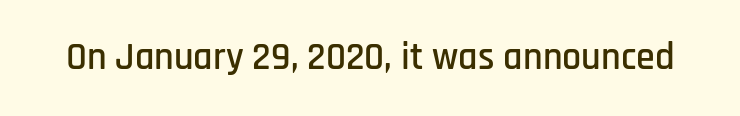
When letters stand straight like this, we call the style roman or upright. The specimen omits any rule beneath the text block's lines. To sum up the face: it is a sans, with no serifs. Spacing between characters is what you'd get straight out of the box. The face used here is proportionally spaced, like ordinary book or web type.
